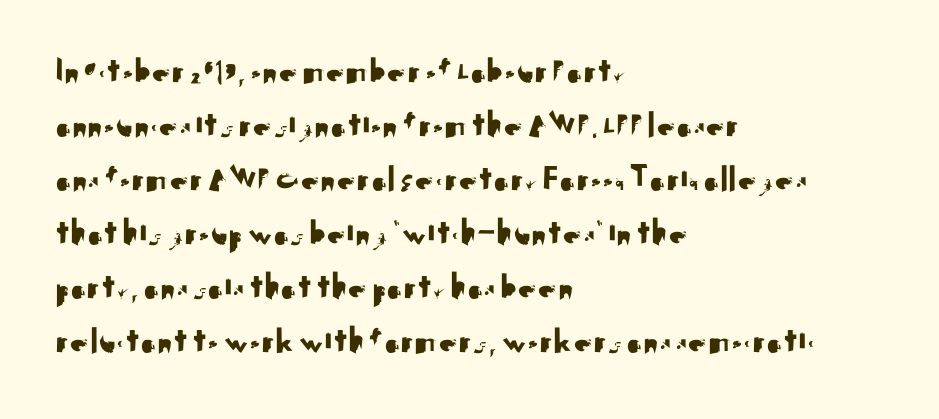
The image shows 37 px sans-serif type, upright; set left-aligned, normal line spacing (1.46x), normal letter spacing, not underlined; medium stroke contrast and a small x-height.
